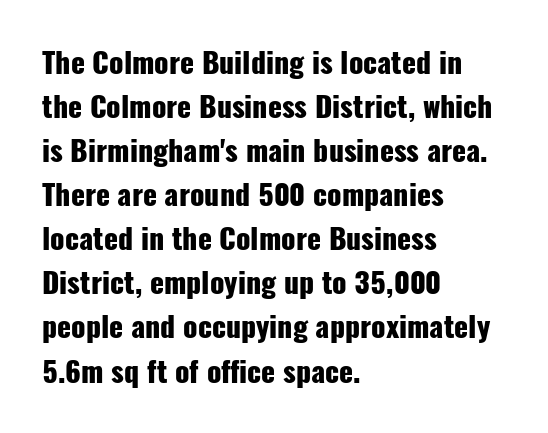
{"serif": "no", "italic": "no", "bold": "yes", "weight": "heavy", "width": "condensed", "stroke_contrast": "low", "x_height": "medium", "monospaced": "no", "underline": "no", "align": "left", "line_spacing": "normal", "line_spacing_ratio": 1.52, "letter_spacing": "normal", "letter_spacing_em": 0.0, "glyph_px": 29}
